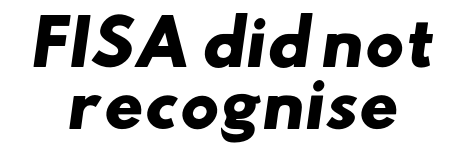
The image shows 61 px heavy, wide sans-serif type; set centered, tight line spacing (1.01x), normal letter spacing, not underlined; low stroke contrast and a small x-height.
